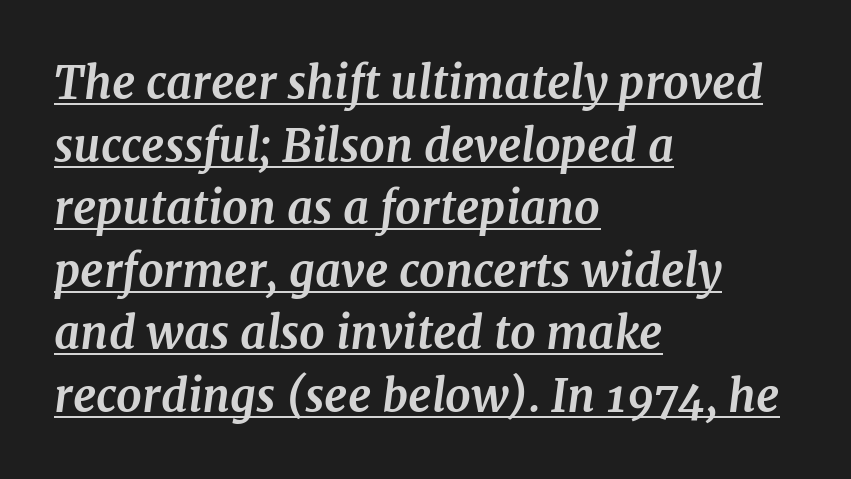
{"serif": "yes", "italic": "yes", "lean": "right", "slant_degrees": 7, "bold": "yes", "weight": "bold", "width": "normal", "stroke_contrast": "medium", "x_height": "medium", "monospaced": "no", "underline": "yes", "align": "left", "line_spacing": "normal", "line_spacing_ratio": 1.39, "letter_spacing": "normal", "letter_spacing_em": 0.0, "glyph_px": 45}
